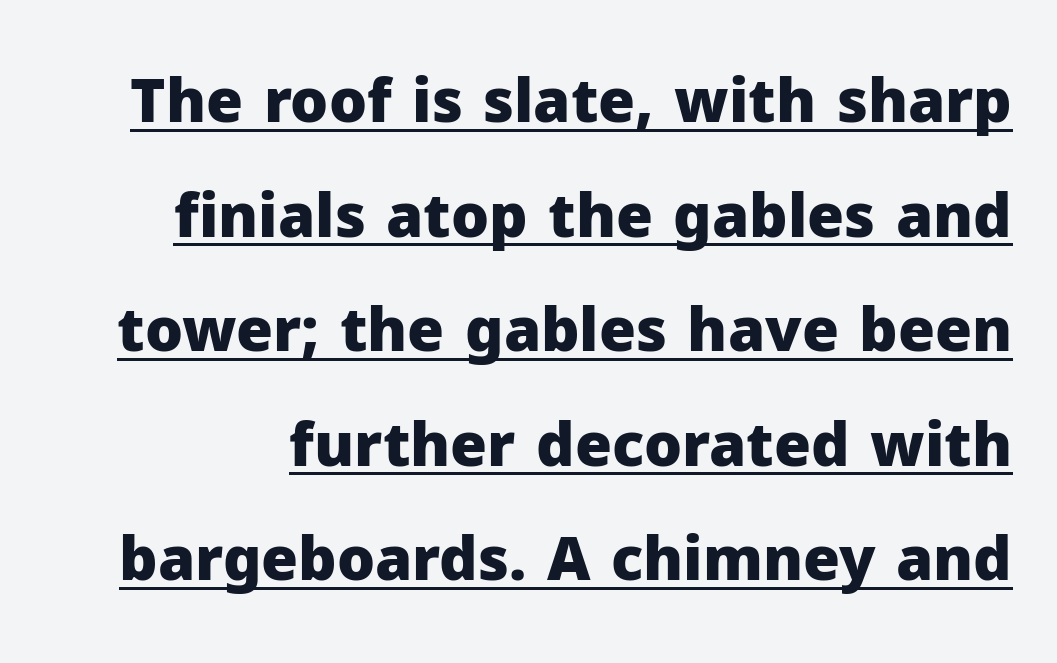
{"serif": "no", "italic": "no", "bold": "yes", "weight": "heavy", "width": "normal", "stroke_contrast": "low", "x_height": "medium", "monospaced": "no", "underline": "yes", "line_spacing": "loose", "line_spacing_ratio": 1.91, "letter_spacing": "normal", "letter_spacing_em": 0.0, "glyph_px": 60}
